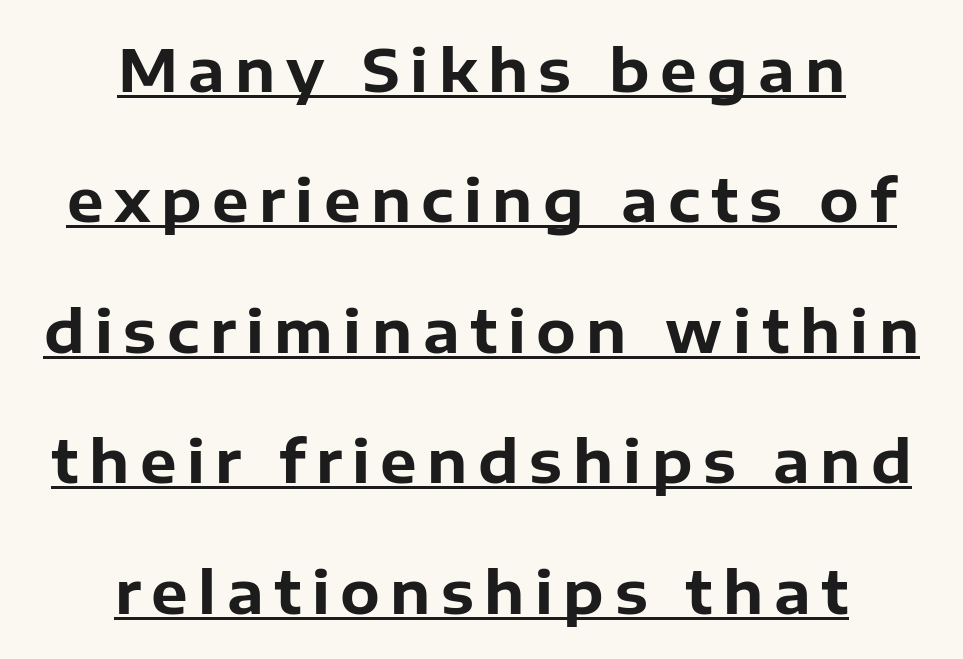
The image shows 58 px bold sans-serif type, upright; set centered, loose line spacing (2.25x), underlined; low stroke contrast and a medium x-height.
